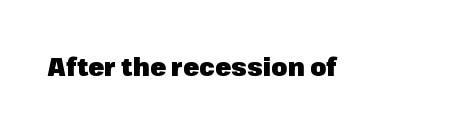
Only glyphs here, with clear space below each row. Rendered with straight, roman letterforms. The glyphs have the mass of a bold cut. Observe the ordinary spacing: letters are neighbours, not strangers.
